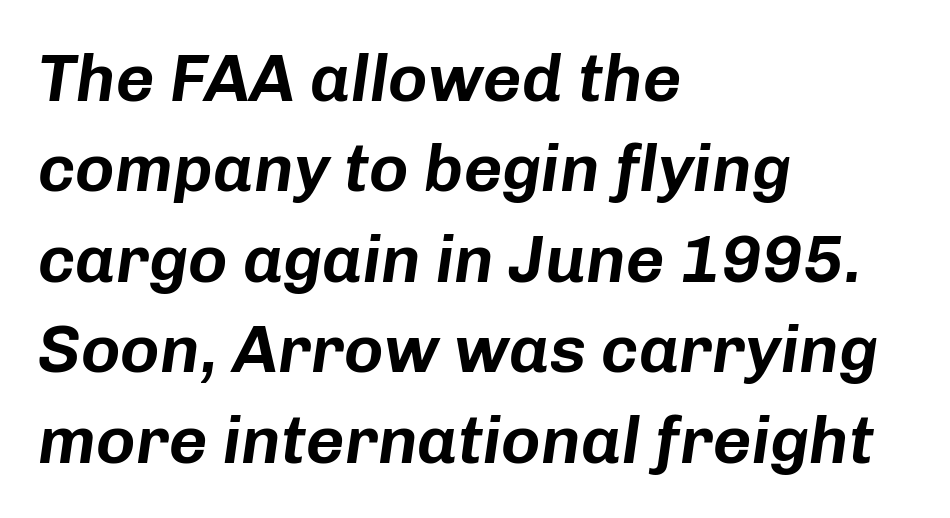
{"italic": "yes", "lean": "right", "slant_degrees": 8, "width": "normal", "stroke_contrast": "low", "x_height": "medium", "monospaced": "no", "underline": "no", "align": "left", "line_spacing": "normal", "line_spacing_ratio": 1.35, "letter_spacing": "normal", "letter_spacing_em": 0.0, "glyph_px": 67}
